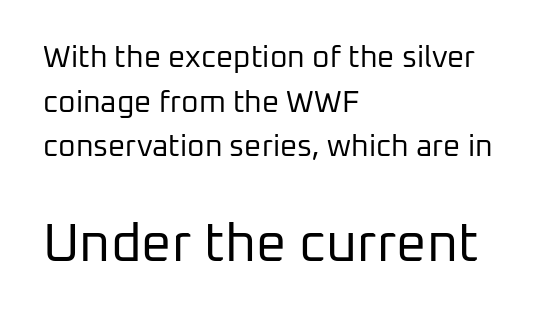
{"serif": "no", "italic": "no", "bold": "no", "weight": "regular", "width": "normal", "stroke_contrast": "low", "x_height": "medium", "monospaced": "no", "underline": "no", "align": "left", "line_spacing": "normal", "line_spacing_ratio": 1.49, "letter_spacing": "normal", "letter_spacing_em": 0.0, "larger_block": "second", "size_ratio": 1.77, "glyph_px": 53}
